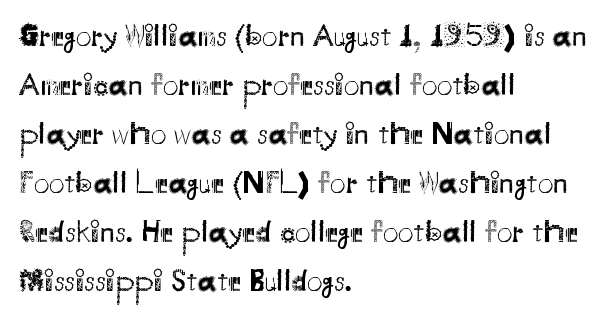
{"serif": "no", "italic": "no", "bold": "no", "weight": "regular", "width": "normal", "stroke_contrast": "medium", "x_height": "small", "monospaced": "no", "underline": "no", "align": "left", "line_spacing": "normal", "line_spacing_ratio": 1.58, "letter_spacing": "normal", "letter_spacing_em": 0.0, "glyph_px": 31}
